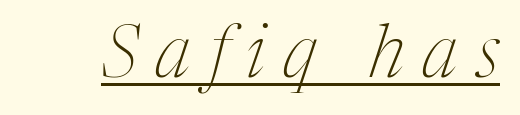
The image shows 72 px thin, condensed serif type, italic (leaning right); set unusually wide letter spacing (+0.26 em), underlined; medium stroke contrast and a medium x-height.
